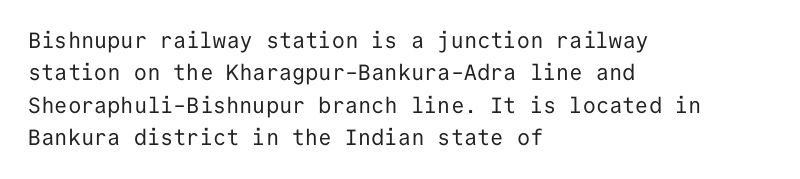
Q: Is the text bold? A: No.
Q: Is the text italic (slanted)? A: No, it is upright.
Q: Is the text underlined? A: No.
Q: How is the paragraph aligned? A: Left-aligned.
Q: Is the spacing between letters normal or unusually wide? A: Normal.
Q: Is the spacing between lines tight, normal or loose? A: Normal.
